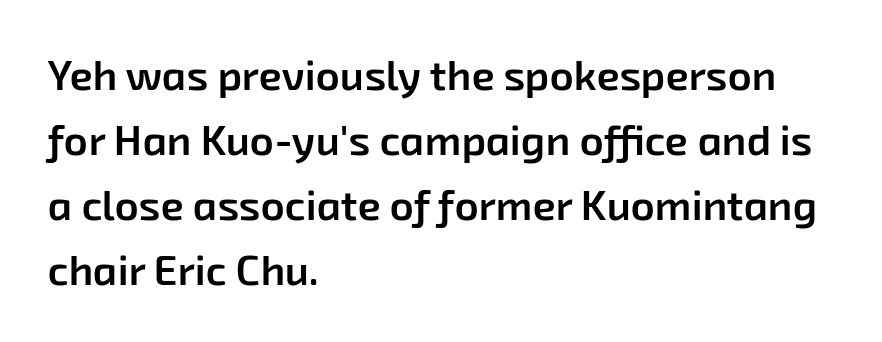
Q: Is the text bold? A: Semi-bold.
Q: Is the typeface a serif or a sans-serif typeface? A: Sans-serif.
Q: Is the text underlined? A: No.
Q: How is the paragraph aligned? A: Left-aligned.
Q: Is the spacing between letters normal or unusually wide? A: Normal.
Q: Is the spacing between lines tight, normal or loose? A: Normal.
Q: Width (condensed, normal, or wide)? A: Normal.
Q: Stroke contrast? A: Low.
Q: x-height? A: Medium.
Q: Monospaced? A: No.
